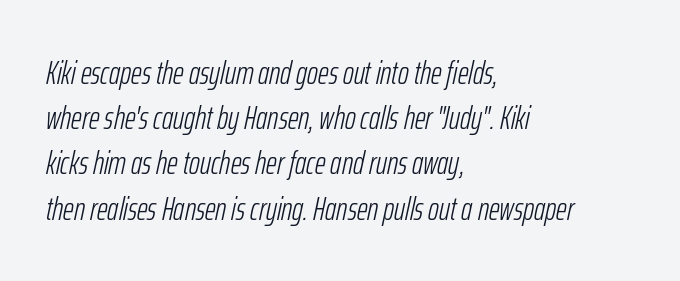
The image shows 33 px light, condensed type, italic (leaning right); set left-aligned, normal line spacing (1.37x), normal letter spacing, not underlined; low stroke contrast and a medium x-height.
